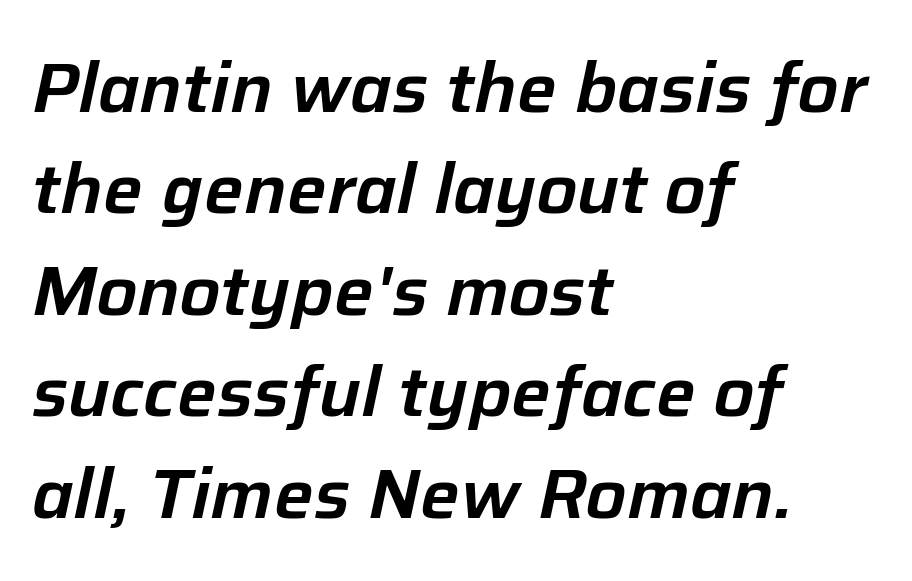
This block has exactly the height ordinary leading produces. Just letters on the line, the space beneath them empty. Left-aligned paragraph, ragged on the right. Tall strokes in this sample are angled rather than plumb.
